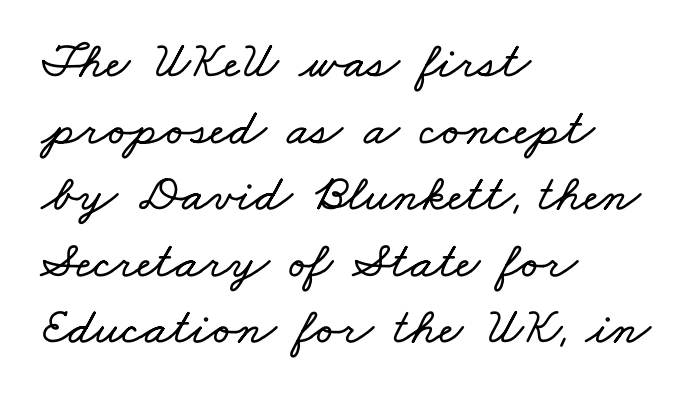
Honestly, the row spacing looks completely unremarkable. Is this a fixed-width face? No — the glyphs have proportional, varying widths. This sample uses plain, unmodified letter spacing. Any mark beneath the type? The region is blank. Visually the block forms a straight wall on the left and a jagged coastline on the right.
